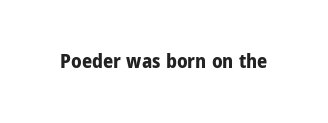
Q: Is the text bold? A: Yes.
Q: Is the text italic (slanted)? A: No, it is upright.
Q: Is the text underlined? A: No.
Q: Is the spacing between letters normal or unusually wide? A: Normal.
